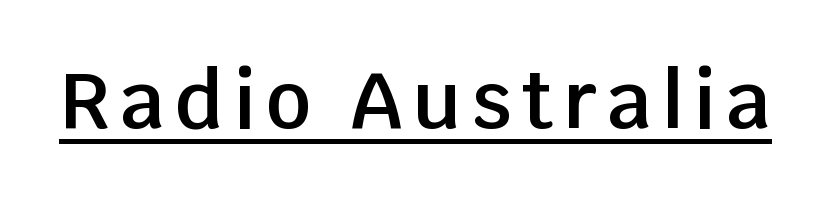
{"serif": "no", "italic": "no", "bold": "semi", "weight": "semibold", "width": "normal", "stroke_contrast": "low", "x_height": "large", "monospaced": "no", "underline": "yes", "glyph_px": 79}
